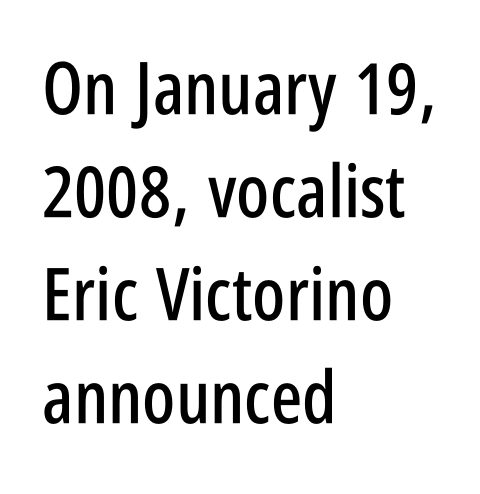
A typesetter would call this leading conventional body-copy spacing. The rendering anchors every line to the left-hand side. Each letter's strokes conclude bluntly, with no projecting serifs. Think of a printed novel: that variable character pitch is what you see here.
